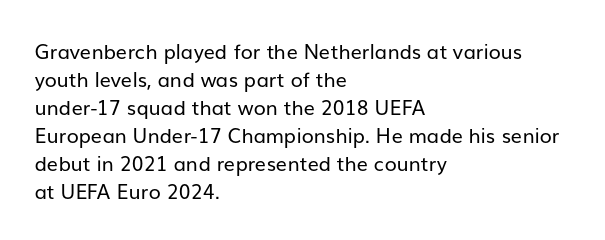
A roman cut, with each character standing at attention. Compared with a centered layout, this one pins lines to the left instead. Evenly set lines give the paragraph a standard silhouette. Heft: none added — not bold. The baseline area is clear.
